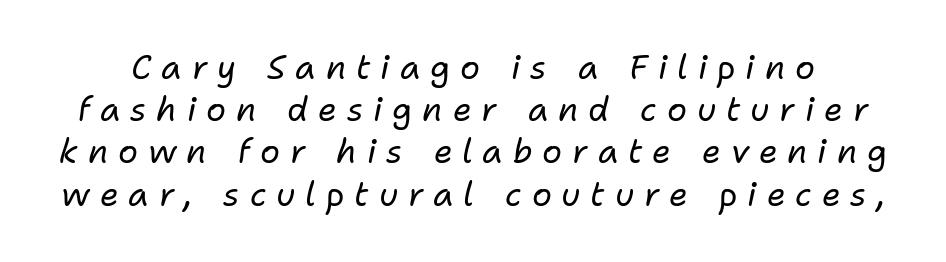
The space directly below the letters is spotless. The passage shown leans; its letterforms are oblique. The rows are spaced the way most documents space them. These lines are rendered in a variable-pitch font. Look at the tracking — it's clearly loosened, letters drifting apart. Compared with a typical body face, this is equally light or lighter still.
